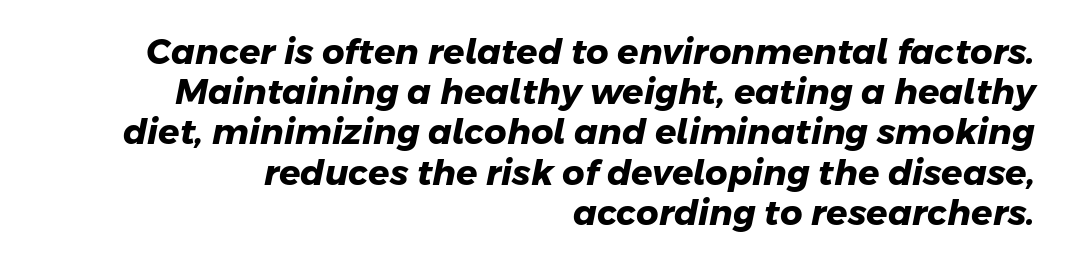
The image shows 35 px heavy sans-serif type; set right-aligned, tight line spacing (1.15x), normal letter spacing, not underlined; low stroke contrast and a medium x-height.
